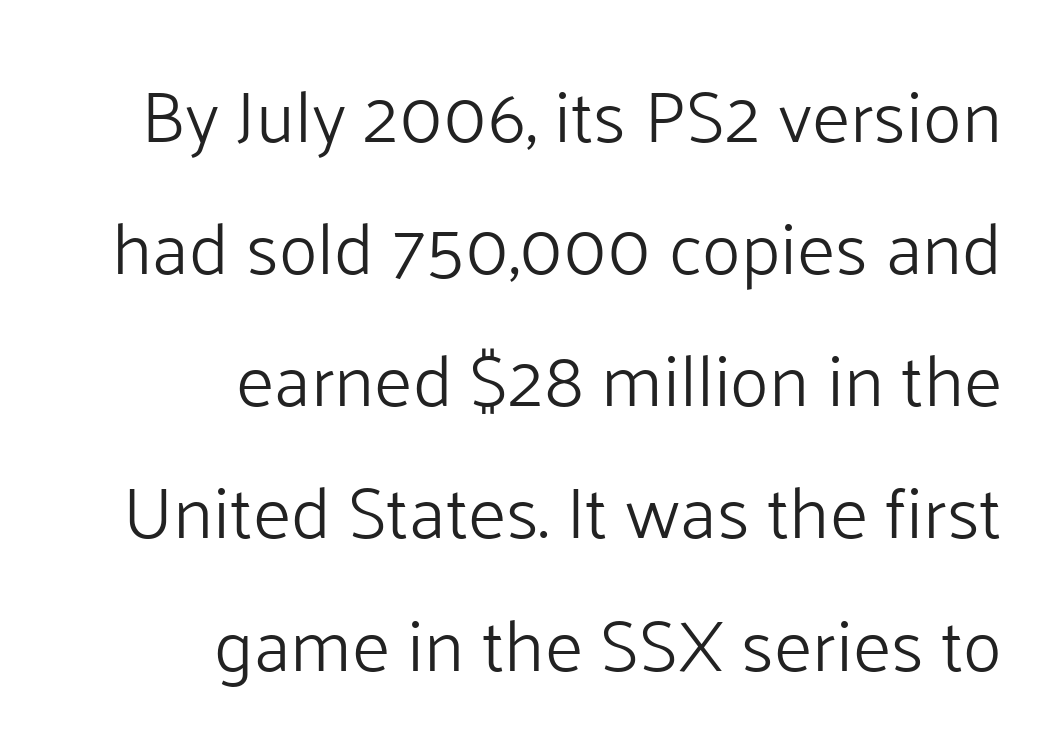
Q: Is the text bold? A: No.
Q: Is the text italic (slanted)? A: No, it is upright.
Q: Is the typeface a serif or a sans-serif typeface? A: Sans-serif.
Q: Is the text underlined? A: No.
Q: How is the paragraph aligned? A: Right-aligned.
Q: Is the spacing between letters normal or unusually wide? A: Normal.
Q: Width (condensed, normal, or wide)? A: Normal.
Q: Stroke contrast? A: Low.
Q: x-height? A: Medium.
Q: Monospaced? A: No.
